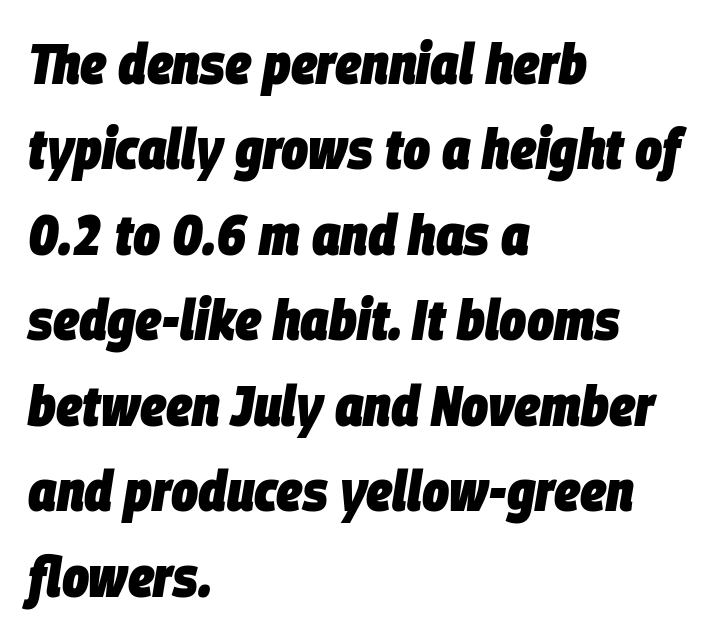
The image shows 57 px heavy, condensed type, italic (leaning right); set left-aligned, normal line spacing (1.5x), normal letter spacing, not underlined; low stroke contrast and a large x-height.
